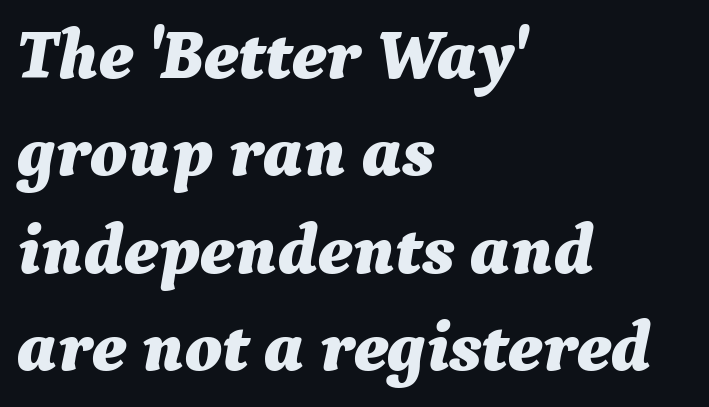
Q: Is the text bold? A: Yes.
Q: Is the text italic (slanted)? A: Yes, it leans right by about 9 degrees.
Q: Is the text underlined? A: No.
Q: How is the paragraph aligned? A: Left-aligned.
Q: Is the spacing between letters normal or unusually wide? A: Normal.
Q: Is the spacing between lines tight, normal or loose? A: Normal.
Q: Width (condensed, normal, or wide)? A: Normal.
Q: Stroke contrast? A: Medium.
Q: x-height? A: Medium.
Q: Monospaced? A: No.
